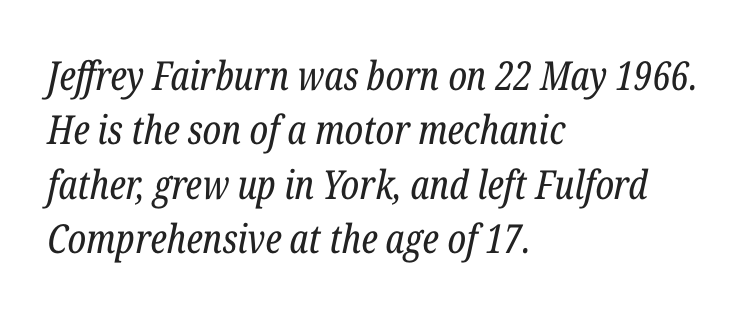
Stroke terminals: seriffed. Beneath every word, the page is bare. Is the stroke heavy? The answer is a plain regular-or-lighter. Evenly set lines give the paragraph a standard silhouette. The horizontal fit of the characters is conventional and even. Horizontally, the lines are justified to the leading edge only.
